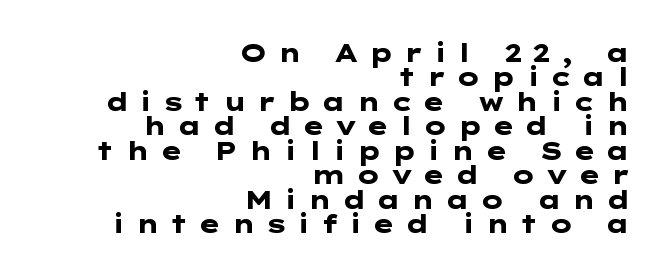
Q: Is the text bold? A: Yes.
Q: Is the text italic (slanted)? A: No, it is upright.
Q: Is the text underlined? A: No.
Q: How is the paragraph aligned? A: Right-aligned.
Q: Is the spacing between letters normal or unusually wide? A: Unusually wide.
Q: Is the spacing between lines tight, normal or loose? A: Tight.
